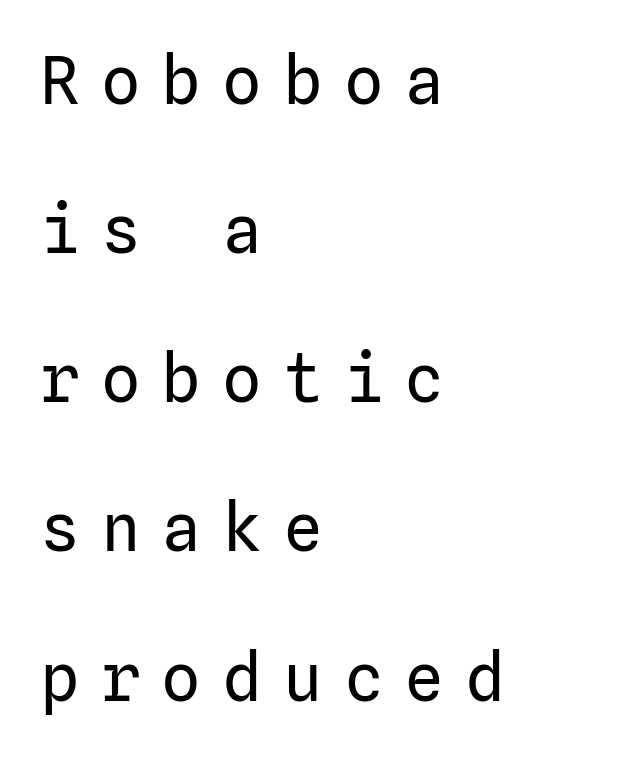
Nothing sits at the stroke ends, so this counts as sans-serif. This is not heavy type; no bold has been used. Type without underlining. Line spacing here is loose. Quick note: not italic, upright.
